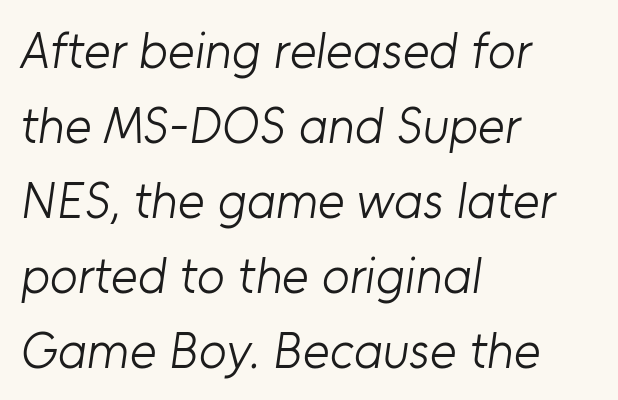
Is the stroke heavy? The answer is a plain regular-or-lighter. Normally led — the rows are evenly, conventionally spaced. Rule under the text: the space is simply empty. Think of a printed novel: that variable character pitch is what you see here.
